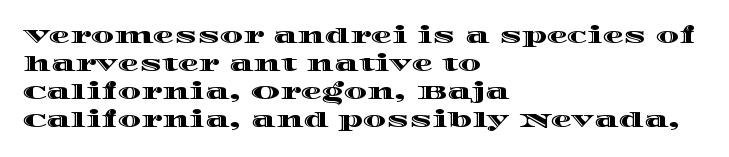
The image shows 21 px text type, upright; set left-aligned, normal line spacing (1.33x), normal letter spacing, not underlined.
